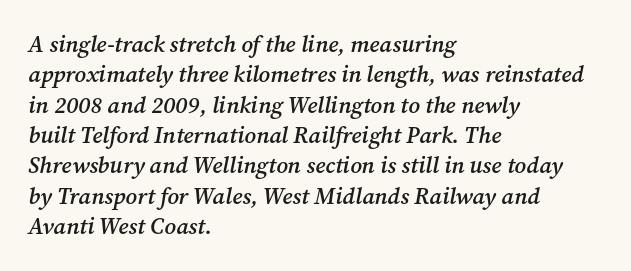
Q: Is the text bold? A: Semi-bold.
Q: Is the text italic (slanted)? A: Yes, it leans right by about 12 degrees.
Q: Is the text underlined? A: No.
Q: How is the paragraph aligned? A: Left-aligned.
Q: Is the spacing between letters normal or unusually wide? A: Normal.
Q: Is the spacing between lines tight, normal or loose? A: Normal.
